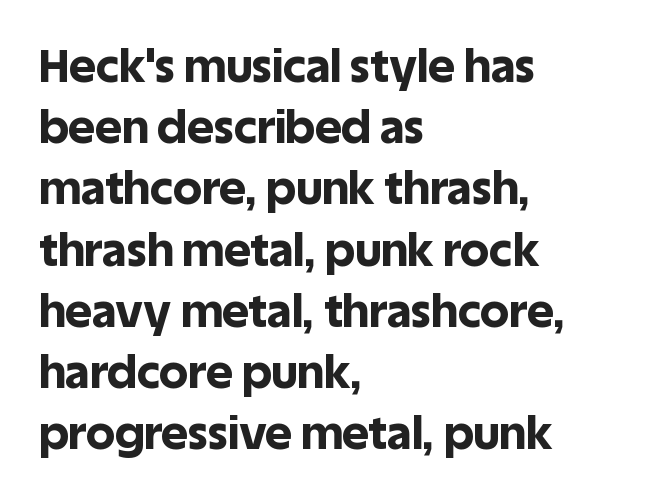
The image shows 46 px bold sans-serif type, upright; set left-aligned, normal line spacing (1.33x), normal letter spacing, not underlined; a large x-height.
